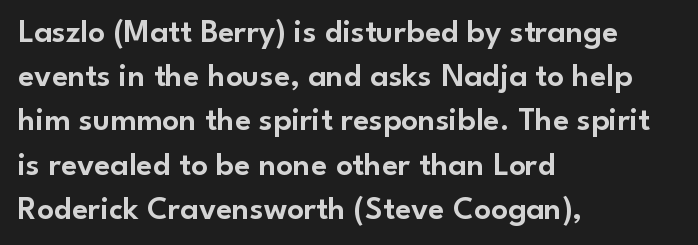
Q: Is the text italic (slanted)? A: No, it is upright.
Q: Is the typeface a serif or a sans-serif typeface? A: Sans-serif.
Q: Is the text underlined? A: No.
Q: How is the paragraph aligned? A: Left-aligned.
Q: Is the spacing between letters normal or unusually wide? A: Normal.
Q: Is the spacing between lines tight, normal or loose? A: Normal.
Q: Width (condensed, normal, or wide)? A: Normal.
Q: Stroke contrast? A: Low.
Q: x-height? A: Small.
Q: Monospaced? A: No.
